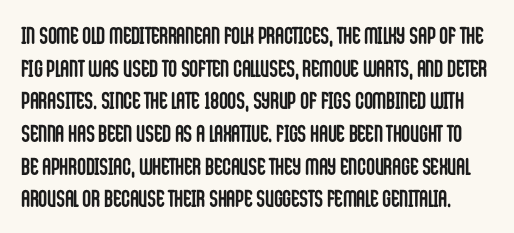
A clean baseline with only descenders dipping below it. Default kerning and tracking; the words read as compact shapes. Compared with typical paragraphs, the rows here are spaced about the same. Weight check: bold — yes, fully. In terms of posture, this sample is upright.
